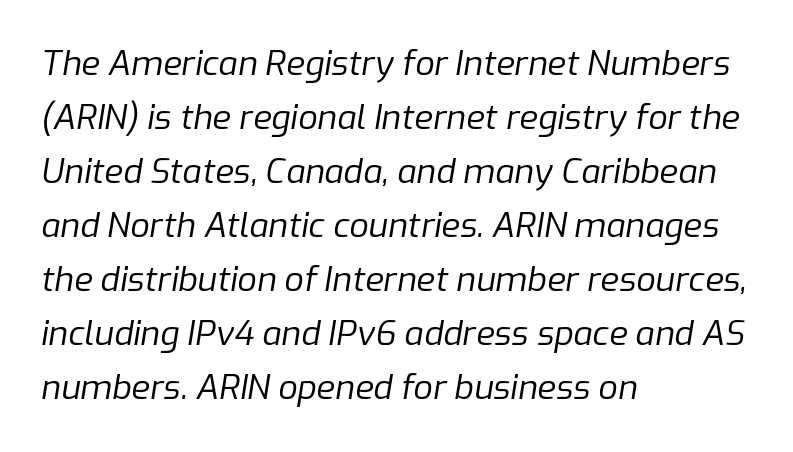
The image shows 34 px regular-weight type, italic (leaning right); set left-aligned, normal line spacing (1.59x), normal letter spacing, not underlined; low stroke contrast and a medium x-height.
